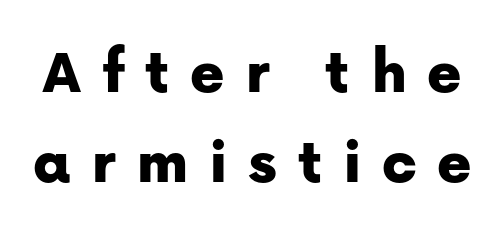
How are the letters spaced? Widely, with obvious added tracking. The block of text has a typical density, with ordinary space between rows. Each letter's strokes conclude bluntly, with no projecting serifs. Looks like regular typesetting: each glyph gets only the width it needs. Notice how the stems are strictly vertical — no italics here.
